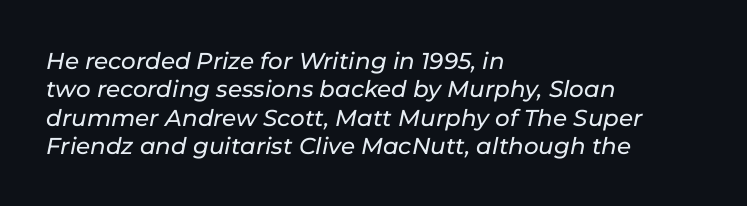
Q: Is the text italic (slanted)? A: Yes, it leans right by about 11 degrees.
Q: Is the text underlined? A: No.
Q: How is the paragraph aligned? A: Left-aligned.
Q: Is the spacing between letters normal or unusually wide? A: Normal.
